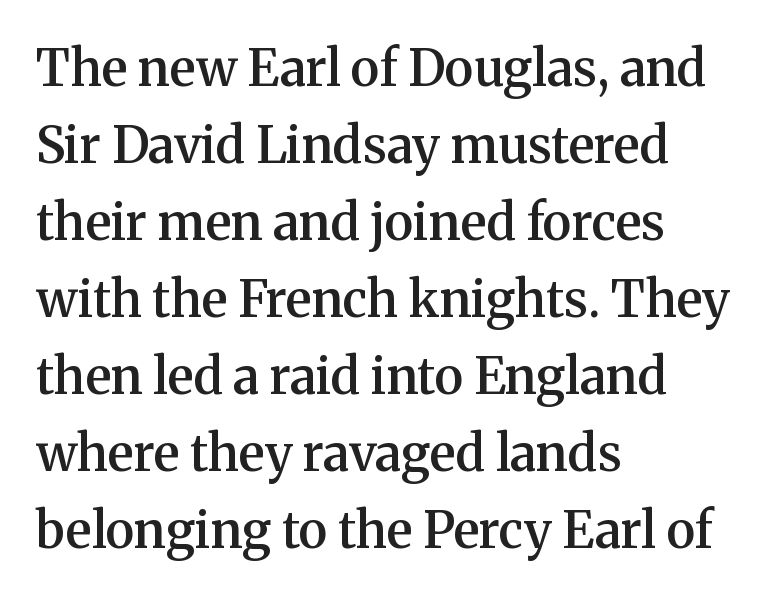
The image shows 50 px semibold serif type, upright; set left-aligned, normal line spacing (1.54x), normal letter spacing, not underlined; medium stroke contrast and a medium x-height.
